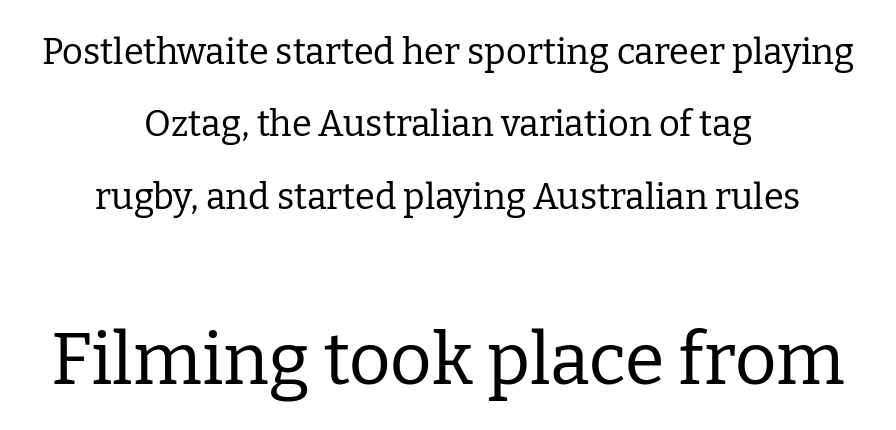
Q: Is the text bold? A: No.
Q: Is the text italic (slanted)? A: No, it is upright.
Q: Is the typeface a serif or a sans-serif typeface? A: Serif.
Q: Is the text underlined? A: No.
Q: How is the paragraph aligned? A: Centered.
Q: Is the spacing between letters normal or unusually wide? A: Normal.
Q: Is the spacing between lines tight, normal or loose? A: Loose.
Q: Which block of text is set in a larger size, the first (top) or the second (bottom)? A: The second (bottom) one.
Q: Width (condensed, normal, or wide)? A: Normal.
Q: Stroke contrast? A: Low.
Q: x-height? A: Medium.
Q: Monospaced? A: No.
